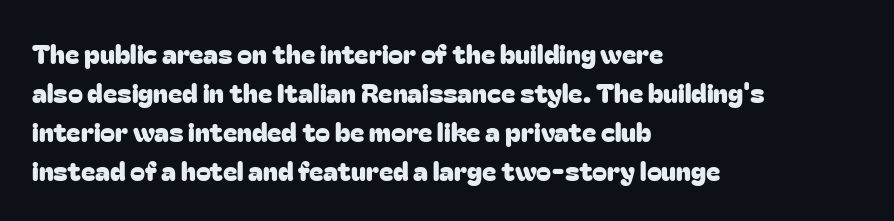
Q: Is the text italic (slanted)? A: No, it is upright.
Q: Is the text underlined? A: No.
Q: How is the paragraph aligned? A: Left-aligned.
Q: Is the spacing between letters normal or unusually wide? A: Normal.
Q: Is the spacing between lines tight, normal or loose? A: Normal.
